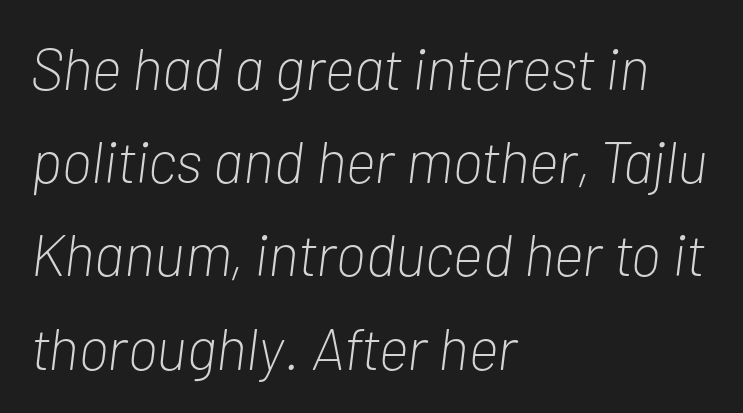
{"italic": "yes", "lean": "right", "slant_degrees": 7, "bold": "no", "weight": "light", "width": "condensed", "stroke_contrast": "low", "x_height": "medium", "monospaced": "no", "underline": "no", "align": "left", "line_spacing": "normal", "line_spacing_ratio": 1.58, "letter_spacing": "normal", "letter_spacing_em": 0.0, "glyph_px": 59}
